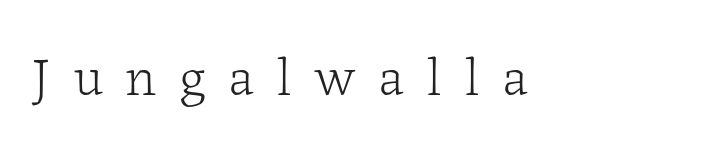
{"serif": "yes", "italic": "no", "bold": "no", "weight": "light", "width": "normal", "stroke_contrast": "low", "x_height": "medium", "monospaced": "no", "underline": "no", "letter_spacing": "wide", "letter_spacing_em": 0.4, "glyph_px": 55}
